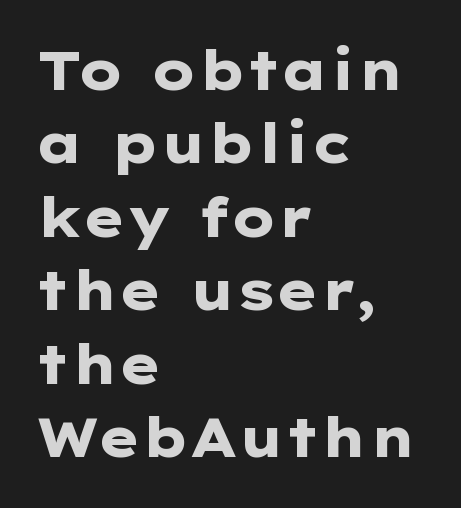
The image shows 54 px heavy, wide sans-serif type, upright; set left-aligned, normal line spacing (1.36x), normal letter spacing, not underlined; low stroke contrast and a medium x-height.
